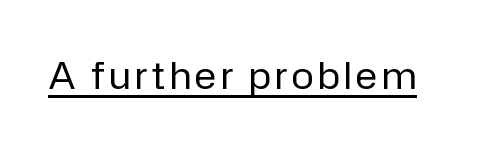
Q: Is the text bold? A: No.
Q: Is the text italic (slanted)? A: No, it is upright.
Q: Is the typeface a serif or a sans-serif typeface? A: Sans-serif.
Q: Is the text underlined? A: Yes.
Q: Width (condensed, normal, or wide)? A: Normal.
Q: Stroke contrast? A: Low.
Q: x-height? A: Medium.
Q: Monospaced? A: No.
